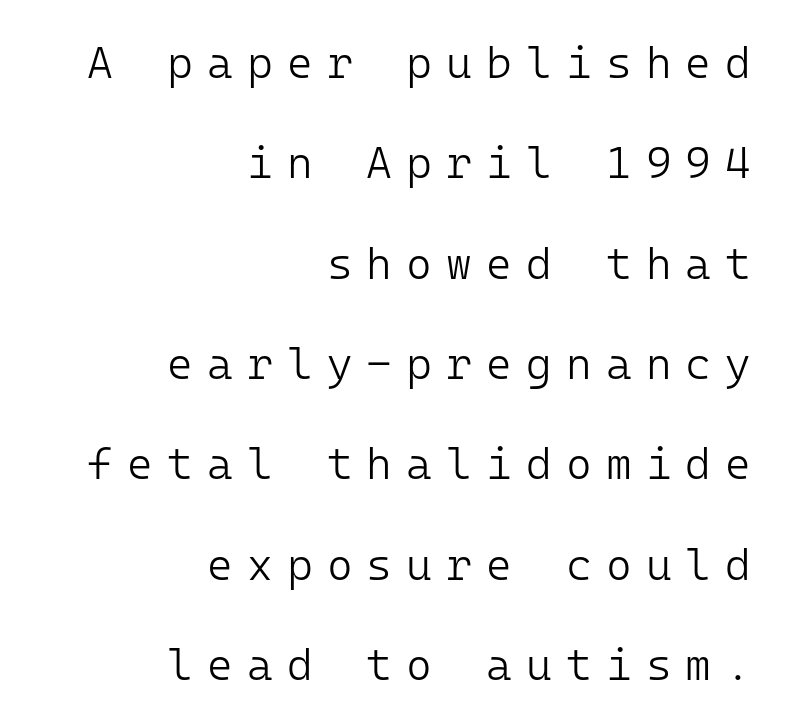
Q: Is the text bold? A: No.
Q: Is the text italic (slanted)? A: No, it is upright.
Q: Is the typeface a serif or a sans-serif typeface? A: Sans-serif.
Q: Is the text underlined? A: No.
Q: How is the paragraph aligned? A: Right-aligned.
Q: Is the spacing between letters normal or unusually wide? A: Unusually wide.
Q: Is the spacing between lines tight, normal or loose? A: Loose.
Q: Width (condensed, normal, or wide)? A: Normal.
Q: Stroke contrast? A: Low.
Q: x-height? A: Medium.
Q: Monospaced? A: Yes.
